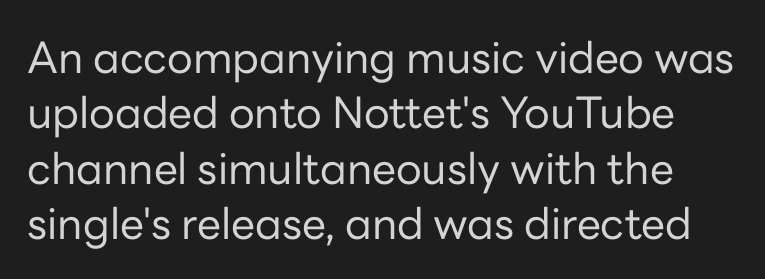
The image shows 43 px regular-weight sans-serif type, upright; set normal line spacing (1.29x), normal letter spacing, not underlined; low stroke contrast and a medium x-height.
